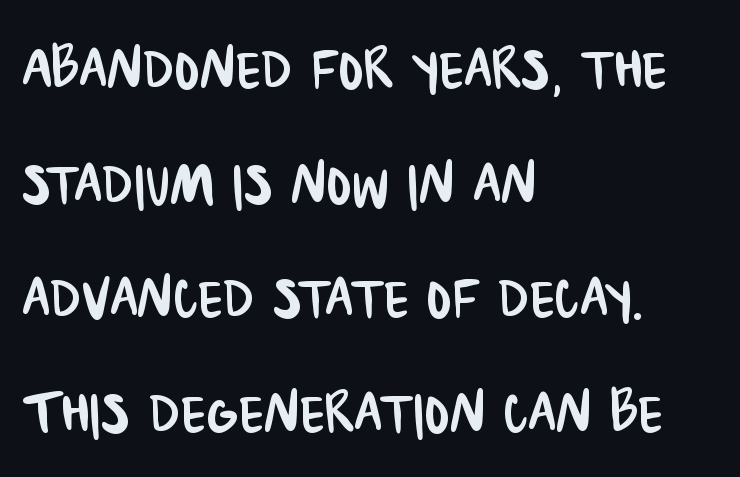
The image shows 73 px condensed sans-serif type; set left-aligned, normal line spacing (1.57x), normal letter spacing, not underlined; low stroke contrast and a large x-height.
